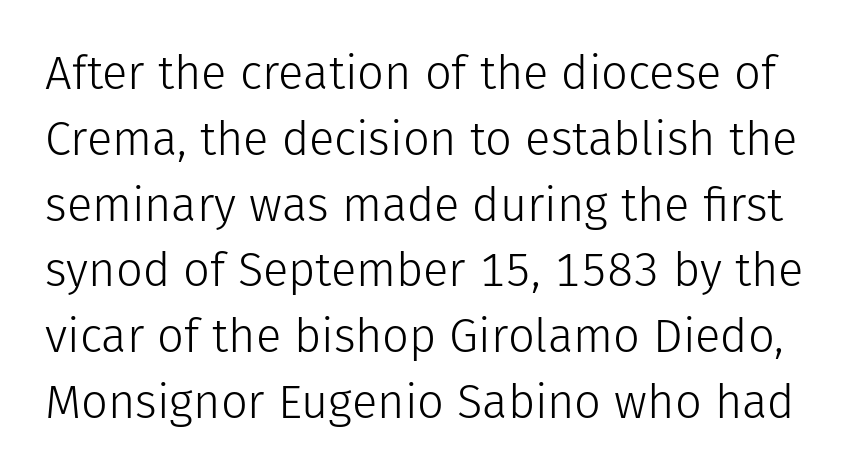
The image shows 47 px light sans-serif type, upright; set normal line spacing (1.4x), normal letter spacing, not underlined; low stroke contrast and a medium x-height.
